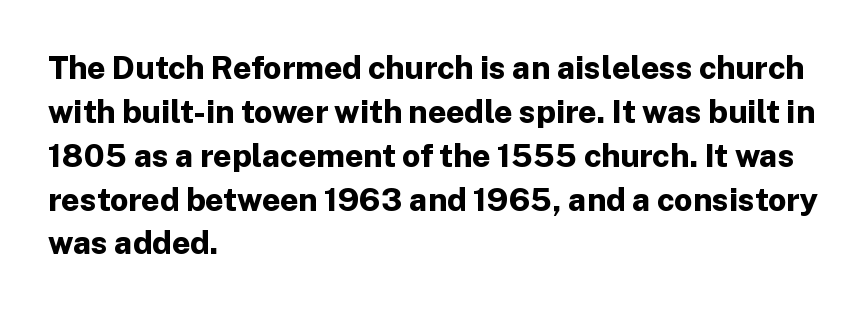
Inter-character spacing is left at the font's built-in metrics. Vertical strokes here are truly vertical. Left-aligned paragraph, ragged on the right. To sum up the face: it is a sans, with no serifs. The passage shown is typed in a proportional face where columns would drift.
